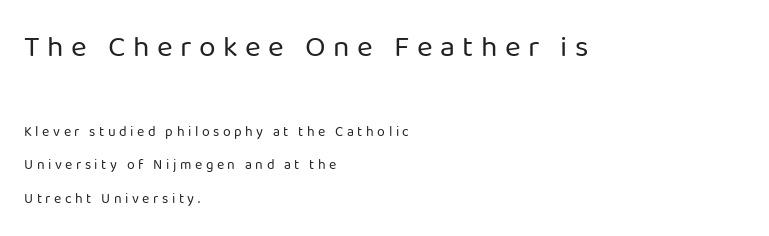
The image shows 30 px regular-weight sans-serif type, upright; set left-aligned, loose line spacing (2.42x), unusually wide letter spacing (+0.25 em), not underlined; the first (top) block is 2.14x larger; low stroke contrast and a medium x-height.
